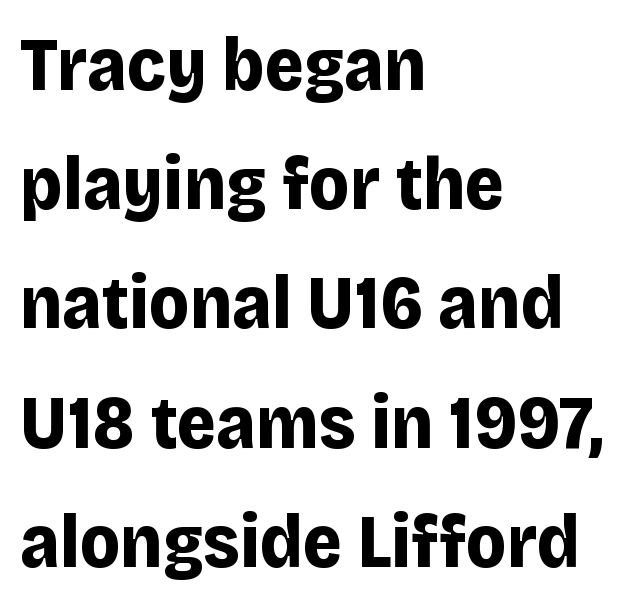
{"serif": "no", "italic": "no", "bold": "yes", "weight": "bold", "width": "normal", "stroke_contrast": "low", "x_height": "large", "monospaced": "no", "underline": "no", "align": "left", "line_spacing": "normal", "line_spacing_ratio": 1.59, "letter_spacing": "normal", "letter_spacing_em": 0.0, "glyph_px": 75}
